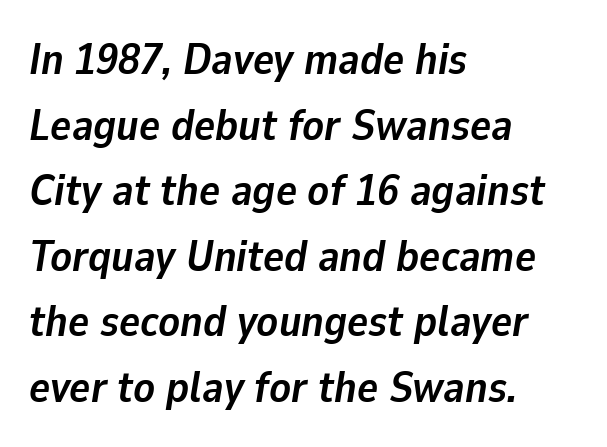
The image shows 44 px semibold type, italic (leaning right); set left-aligned, normal line spacing (1.49x), normal letter spacing, not underlined; low stroke contrast and a medium x-height.
